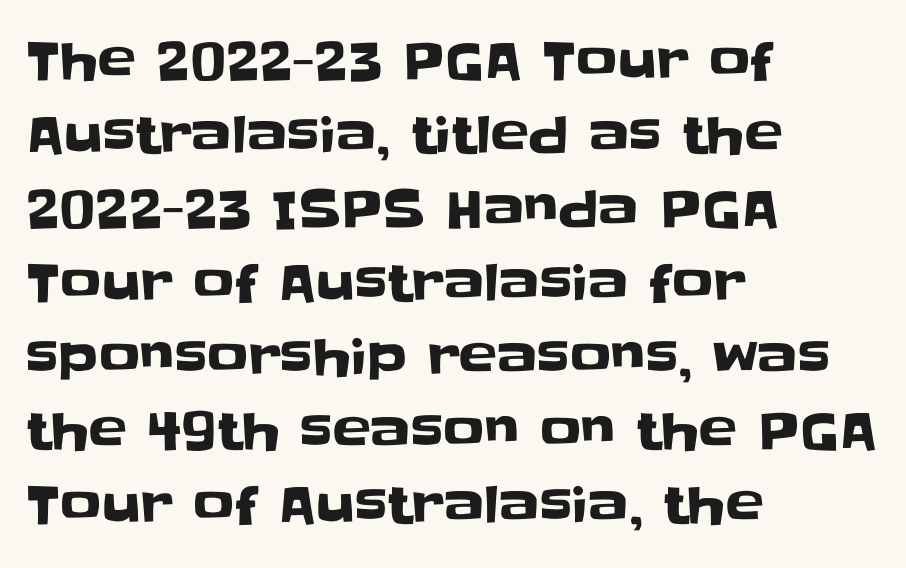
Q: Is the text italic (slanted)? A: No, it is upright.
Q: Is the typeface a serif or a sans-serif typeface? A: Sans-serif.
Q: Is the text underlined? A: No.
Q: How is the paragraph aligned? A: Left-aligned.
Q: Is the spacing between letters normal or unusually wide? A: Normal.
Q: Is the spacing between lines tight, normal or loose? A: Normal.
Q: Width (condensed, normal, or wide)? A: Normal.
Q: Stroke contrast? A: Low.
Q: x-height? A: Large.
Q: Monospaced? A: No.
